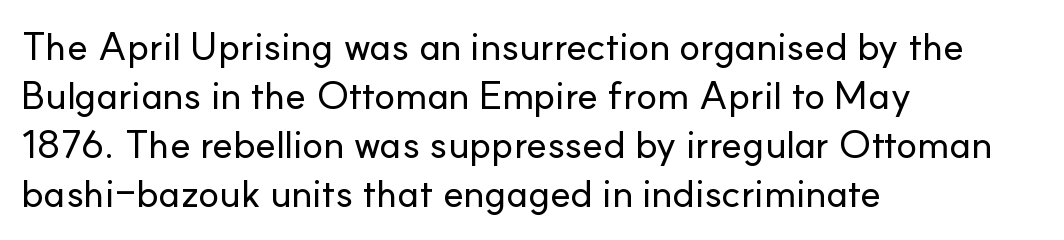
The image shows 39 px sans-serif type, upright; set left-aligned, normal line spacing (1.26x), normal letter spacing, not underlined; low stroke contrast and a small x-height.
